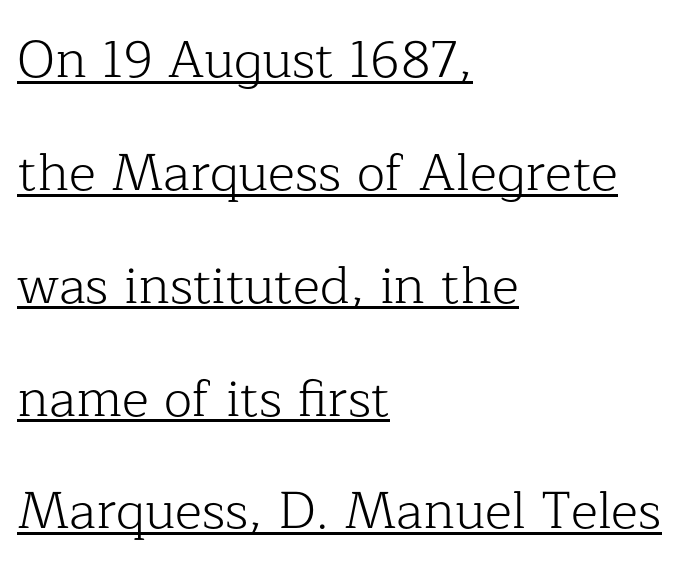
The image shows 52 px light serif type, upright; set left-aligned, loose line spacing (2.17x), normal letter spacing, underlined; low stroke contrast and a medium x-height.
